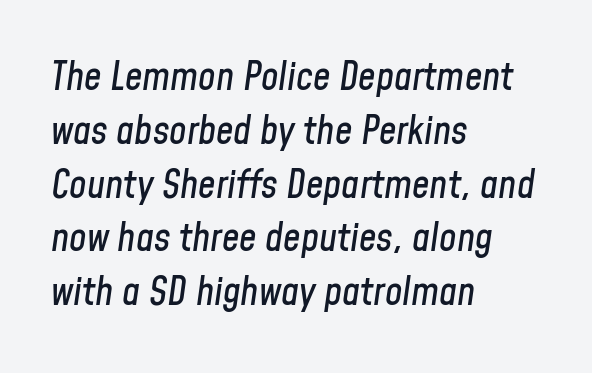
The image shows 39 px condensed type, italic (leaning right); set left-aligned, normal line spacing (1.38x), normal letter spacing, not underlined; low stroke contrast and a medium x-height.
